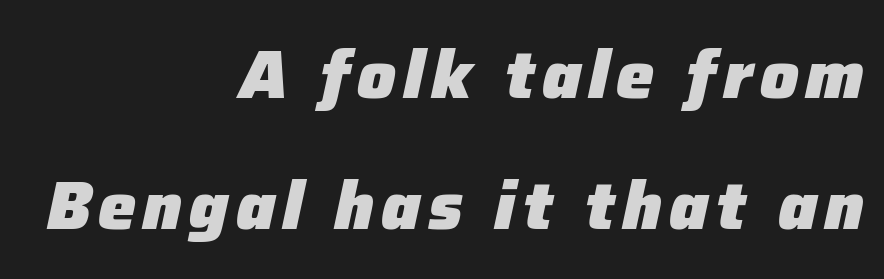
These lines were composed using italics. All the whitespace from short lines collects on the left. The passage shown is emphatically bold. No word sits above an underline.
